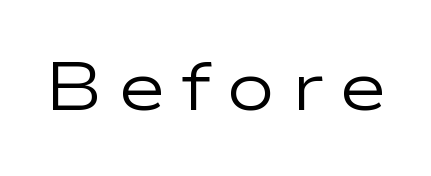
Type style note: lacks serifs. Vertical strokes here are truly vertical. What stands out about the letter spacing? Its width — letters are far apart. Has an underline been added? It has not.
